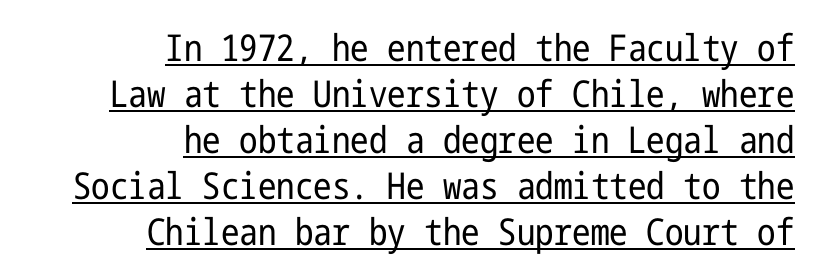
The face used here appears with an underline applied. Nope, not italic — everything's standing straight. The text was rendered using a sans face with plain stroke endings. The strokes are not fattened; the text isn't bold. The lines in this sample share a right terminus and differ only in where they begin.
